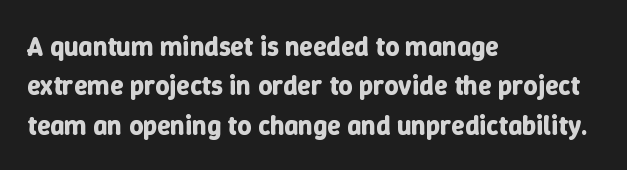
Q: Is the text bold? A: Yes.
Q: Is the text italic (slanted)? A: No, it is upright.
Q: Is the text underlined? A: No.
Q: How is the paragraph aligned? A: Left-aligned.
Q: Is the spacing between letters normal or unusually wide? A: Normal.
Q: Is the spacing between lines tight, normal or loose? A: Normal.
